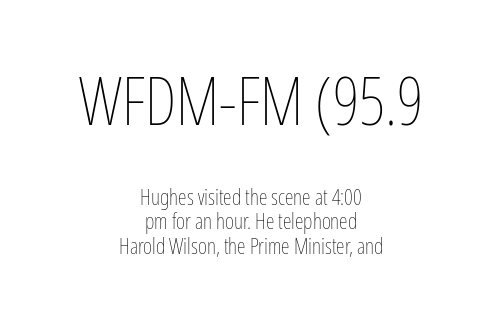
{"italic": "no", "bold": "no", "weight": "thin", "width": "condensed", "stroke_contrast": "low", "x_height": "medium", "monospaced": "no", "underline": "no", "align": "center", "line_spacing": "tight", "line_spacing_ratio": 1.12, "letter_spacing": "normal", "letter_spacing_em": 0.0, "larger_block": "first", "size_ratio": 3.0, "glyph_px": 66}
